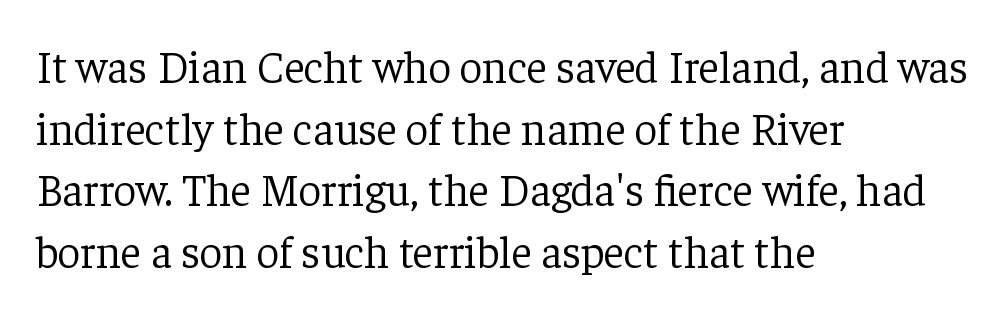
The image shows 45 px light serif type, upright; set left-aligned, normal line spacing (1.37x), normal letter spacing, not underlined; low stroke contrast and a medium x-height.
